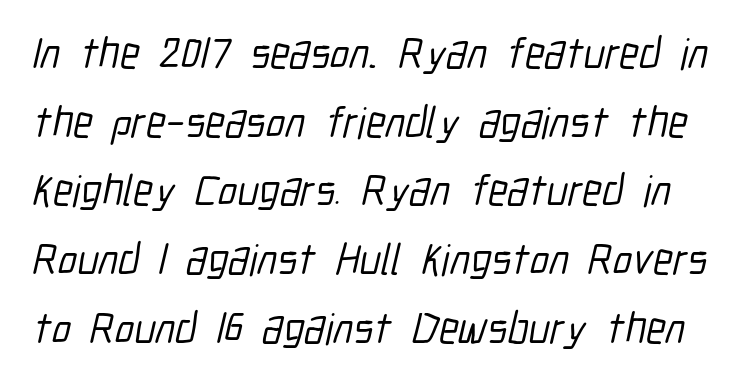
The rendering keeps characters at their native spacing. The foot of each line stays bare and open. This sample has the flowing, uneven cadence of proportional lettering. Successive baselines arrive at the customary interval.
